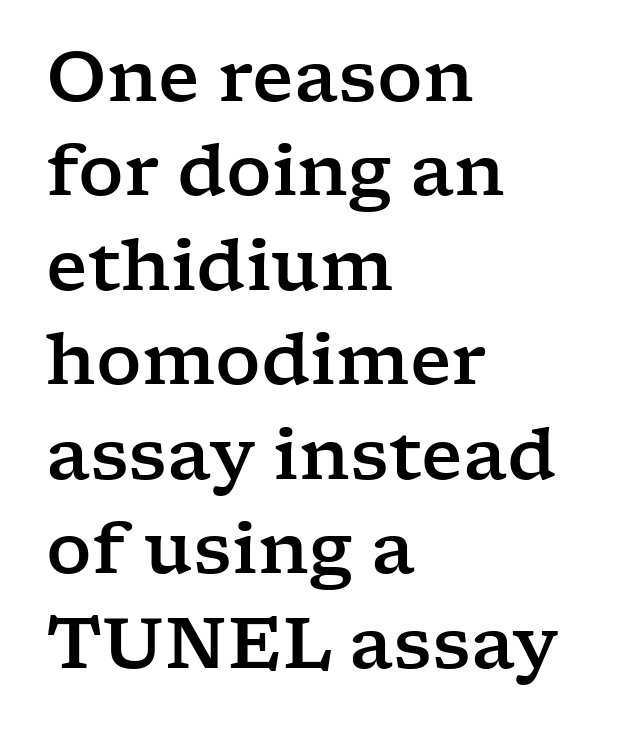
The image shows 71 px wide serif type, upright; set left-aligned, normal line spacing (1.33x), normal letter spacing, not underlined; low stroke contrast and a medium x-height.
